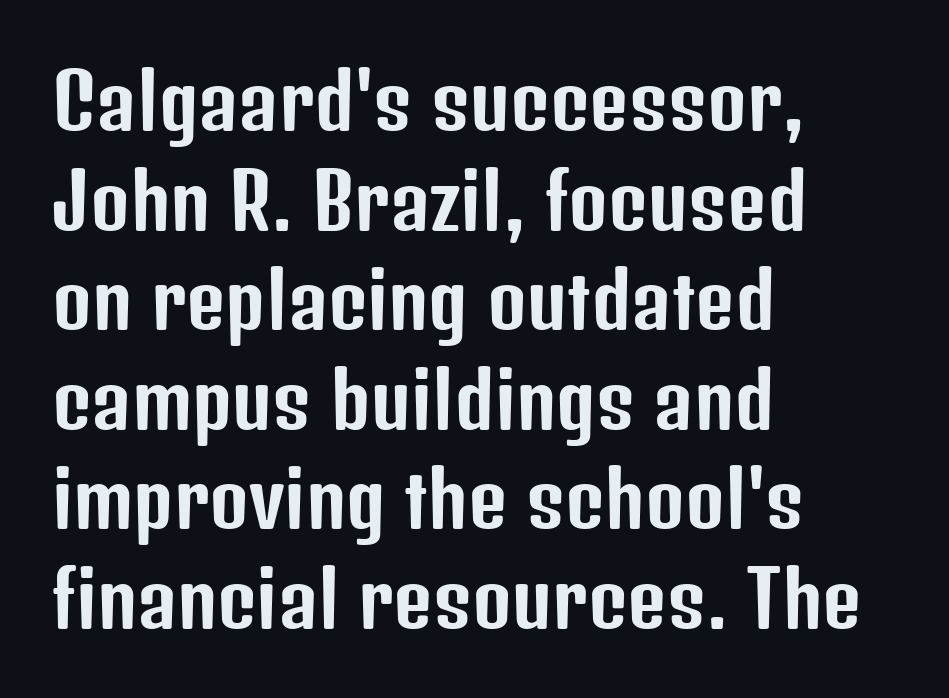
Q: Is the text italic (slanted)? A: No, it is upright.
Q: Is the typeface a serif or a sans-serif typeface? A: Sans-serif.
Q: Is the text underlined? A: No.
Q: How is the paragraph aligned? A: Left-aligned.
Q: Is the spacing between letters normal or unusually wide? A: Normal.
Q: Is the spacing between lines tight, normal or loose? A: Normal.
Q: Width (condensed, normal, or wide)? A: Condensed.
Q: Stroke contrast? A: Low.
Q: x-height? A: Medium.
Q: Monospaced? A: No.
